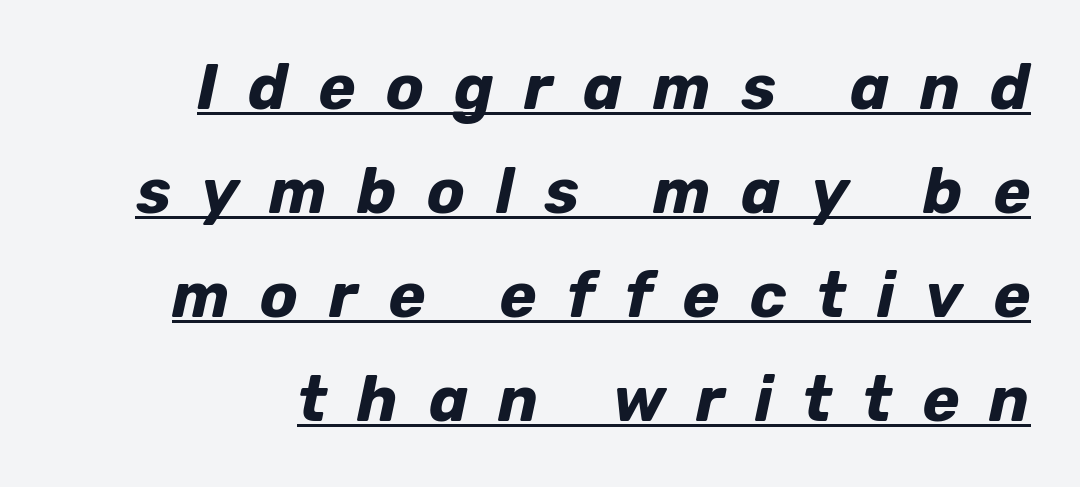
{"italic": "yes", "lean": "right", "slant_degrees": 12, "bold": "yes", "weight": "bold", "width": "normal", "stroke_contrast": "low", "x_height": "medium", "monospaced": "no", "underline": "yes", "align": "right", "line_spacing": "normal", "line_spacing_ratio": 1.65, "letter_spacing": "wide", "letter_spacing_em": 0.48, "glyph_px": 63}
